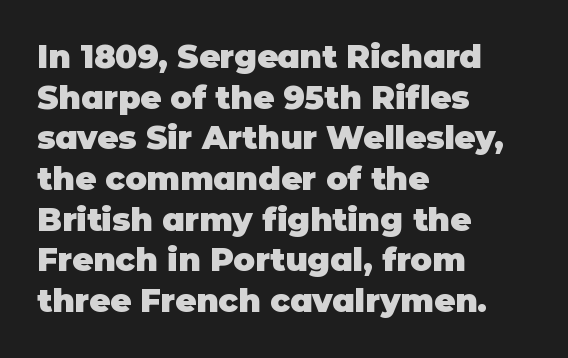
The image shows 32 px heavy sans-serif type, upright; set left-aligned, normal line spacing (1.27x), normal letter spacing, not underlined; low stroke contrast and a large x-height.
